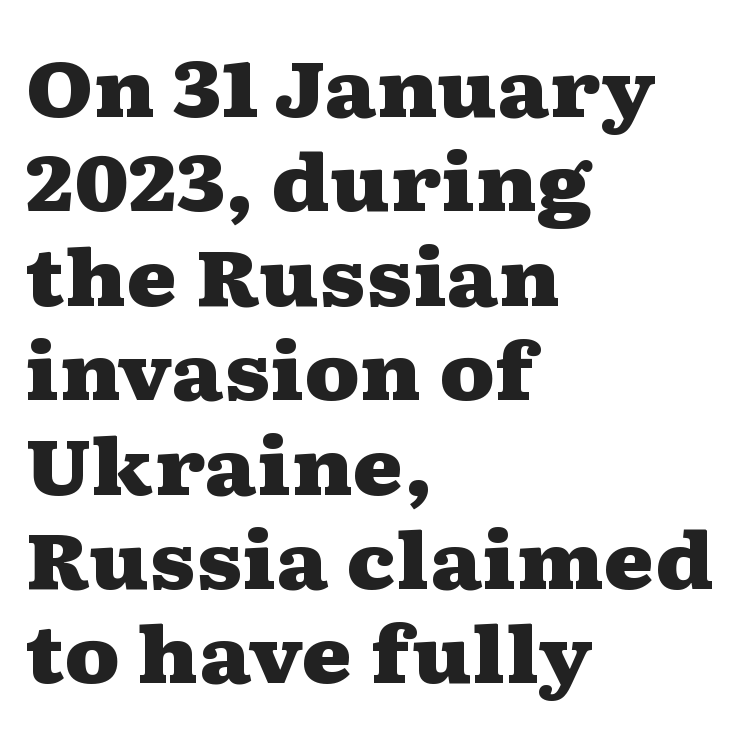
Q: Is the text bold? A: Yes.
Q: Is the text italic (slanted)? A: No, it is upright.
Q: Is the typeface a serif or a sans-serif typeface? A: Serif.
Q: Is the text underlined? A: No.
Q: How is the paragraph aligned? A: Left-aligned.
Q: Is the spacing between letters normal or unusually wide? A: Normal.
Q: Width (condensed, normal, or wide)? A: Wide.
Q: Stroke contrast? A: Medium.
Q: x-height? A: Medium.
Q: Monospaced? A: No.
